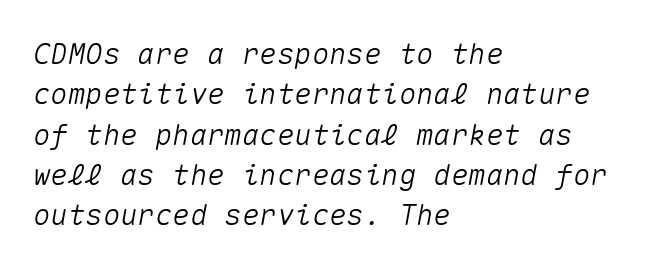
The image shows 29 px text type, italic (leaning right), monospaced; set left-aligned, normal line spacing (1.39x), normal letter spacing, not underlined; medium stroke contrast and a medium x-height.
